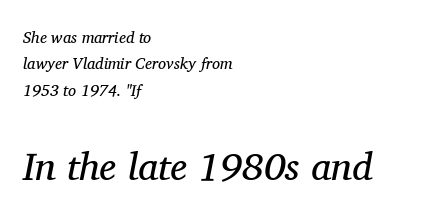
Bigger letters appear in the bottom chunk; the top chunk is reduced. Weight: in the light-to-regular range. Would a proofreader flag this as italicized? Yes. The space beneath each line is pristine and unruled.
